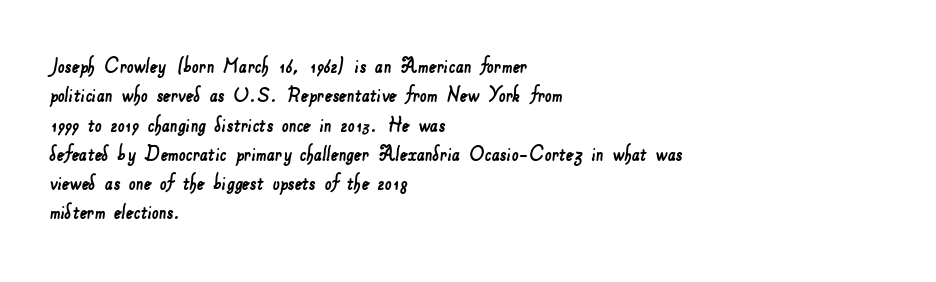
{"underline": "no", "align": "left", "line_spacing_ratio": 1.22, "letter_spacing": "normal", "letter_spacing_em": 0.0, "glyph_px": 24}
